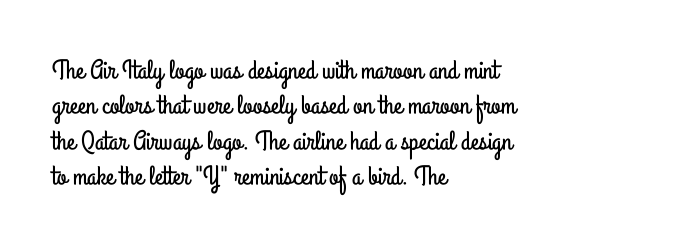
The image shows 27 px text type, upright; set left-aligned, normal line spacing (1.31x), normal letter spacing, not underlined.
